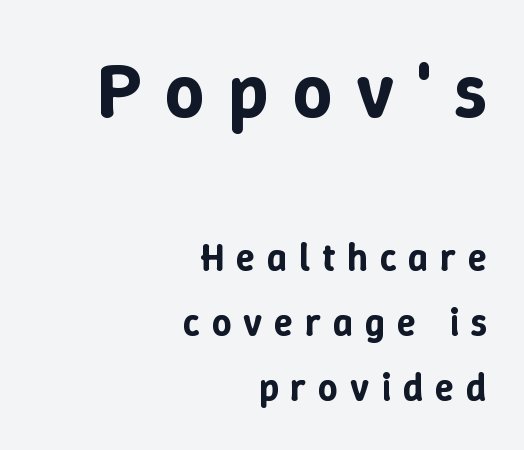
Q: Is the text italic (slanted)? A: No, it is upright.
Q: Is the text underlined? A: No.
Q: How is the paragraph aligned? A: Right-aligned.
Q: Is the spacing between letters normal or unusually wide? A: Unusually wide.
Q: Is the spacing between lines tight, normal or loose? A: Normal.
Q: Which block of text is set in a larger size, the first (top) or the second (bottom)? A: The first (top) one.
Q: Width (condensed, normal, or wide)? A: Normal.
Q: Stroke contrast? A: Low.
Q: x-height? A: Medium.
Q: Monospaced? A: No.
